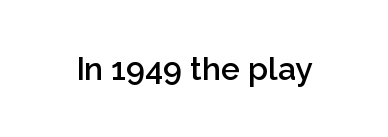
{"serif": "no", "italic": "no", "bold": "semi", "weight": "semibold", "width": "normal", "stroke_contrast": "low", "x_height": "medium", "monospaced": "no", "underline": "no", "letter_spacing": "normal", "letter_spacing_em": 0.0, "glyph_px": 32}
